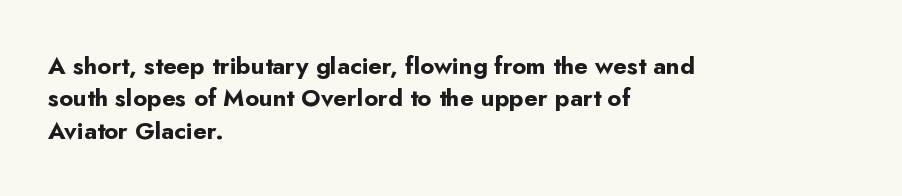
Q: Is the text bold? A: Yes.
Q: Is the text italic (slanted)? A: No, it is upright.
Q: Is the text underlined? A: No.
Q: How is the paragraph aligned? A: Left-aligned.
Q: Is the spacing between letters normal or unusually wide? A: Normal.
Q: Is the spacing between lines tight, normal or loose? A: Normal.
